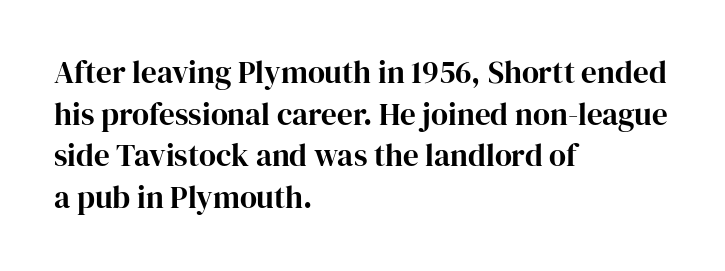
The image shows 31 px serif type, upright; set left-aligned, normal line spacing (1.34x), normal letter spacing, not underlined; high stroke contrast and a medium x-height.
